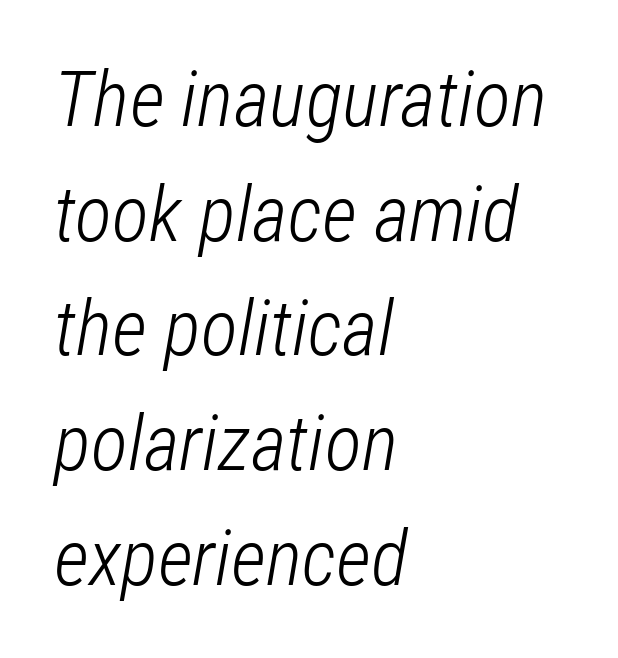
{"italic": "yes", "lean": "right", "slant_degrees": 12, "bold": "no", "weight": "light", "width": "condensed", "stroke_contrast": "low", "x_height": "medium", "monospaced": "no", "underline": "no", "align": "left", "line_spacing": "normal", "line_spacing_ratio": 1.49, "letter_spacing": "normal", "letter_spacing_em": 0.0, "glyph_px": 77}
